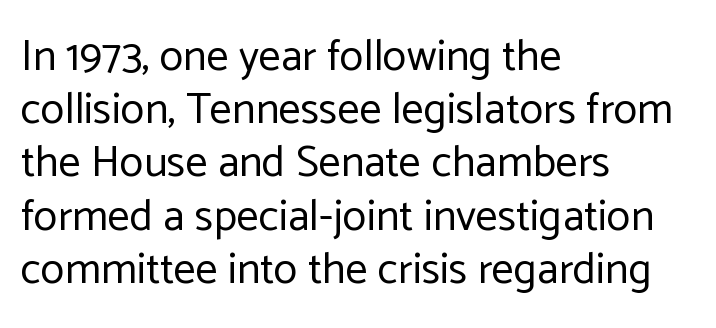
Q: Is the text bold? A: No.
Q: Is the text italic (slanted)? A: No, it is upright.
Q: Is the typeface a serif or a sans-serif typeface? A: Sans-serif.
Q: Is the text underlined? A: No.
Q: How is the paragraph aligned? A: Left-aligned.
Q: Is the spacing between letters normal or unusually wide? A: Normal.
Q: Width (condensed, normal, or wide)? A: Normal.
Q: Stroke contrast? A: Low.
Q: x-height? A: Medium.
Q: Monospaced? A: No.
